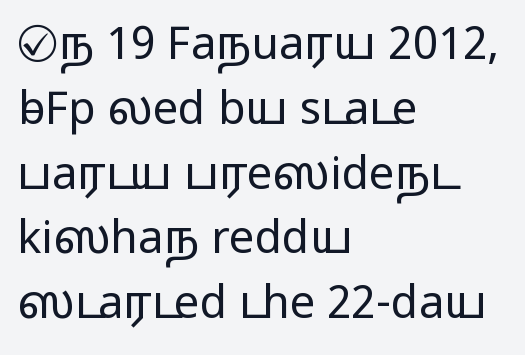
The image shows 45 px regular-weight, wide sans-serif type, upright; set left-aligned, normal line spacing (1.44x), normal letter spacing, not underlined; low stroke contrast and a medium x-height.
